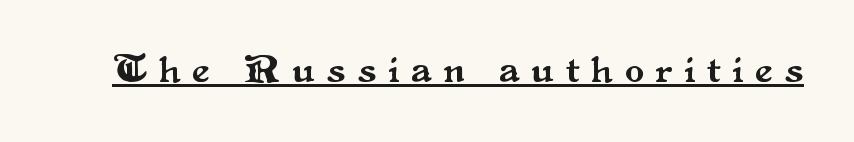
The passage shown has open, widely tracked lettering throughout. Old-style or modern, the face here clearly has serifs. Glance below the letters and you will spot a drawn line. The letters advance in unequal steps, a hallmark of proportional type.
